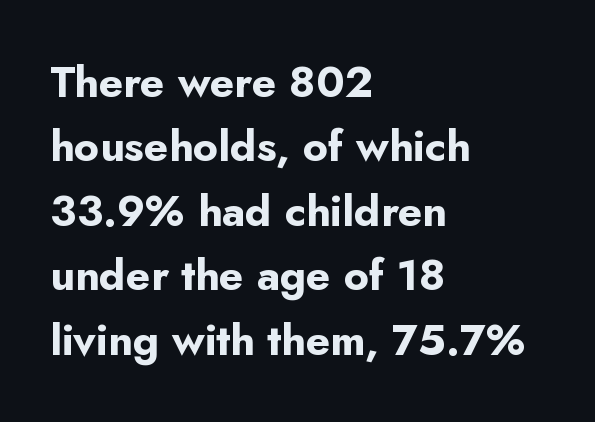
{"serif": "no", "italic": "no", "bold": "yes", "weight": "bold", "width": "normal", "stroke_contrast": "low", "x_height": "small", "monospaced": "no", "underline": "no", "align": "left", "line_spacing": "normal", "line_spacing_ratio": 1.5, "letter_spacing": "normal", "letter_spacing_em": 0.0, "glyph_px": 43}
